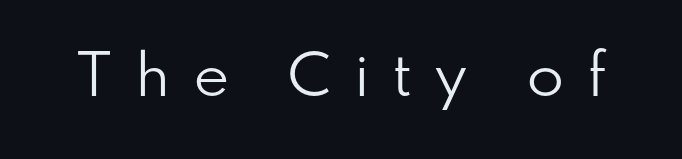
You could not count columns in this text — the font is proportionally spaced. Bare-footed words on every line. To sum up the face: it is a sans, with no serifs. You could only call the tracking loose — the letters float apart.
